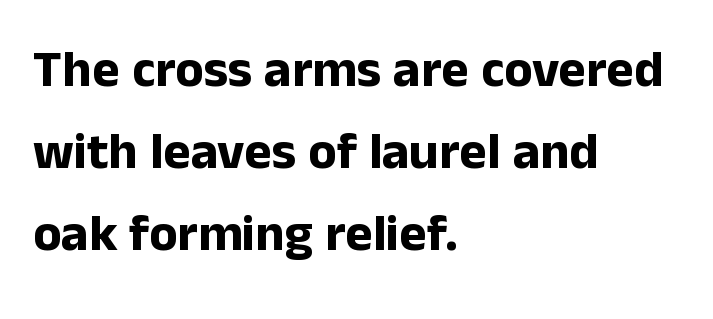
Q: Is the text bold? A: Yes.
Q: Is the text italic (slanted)? A: No, it is upright.
Q: Is the typeface a serif or a sans-serif typeface? A: Sans-serif.
Q: Is the text underlined? A: No.
Q: How is the paragraph aligned? A: Left-aligned.
Q: Is the spacing between letters normal or unusually wide? A: Normal.
Q: Is the spacing between lines tight, normal or loose? A: Normal.
Q: Width (condensed, normal, or wide)? A: Normal.
Q: Stroke contrast? A: Low.
Q: x-height? A: Medium.
Q: Monospaced? A: No.
